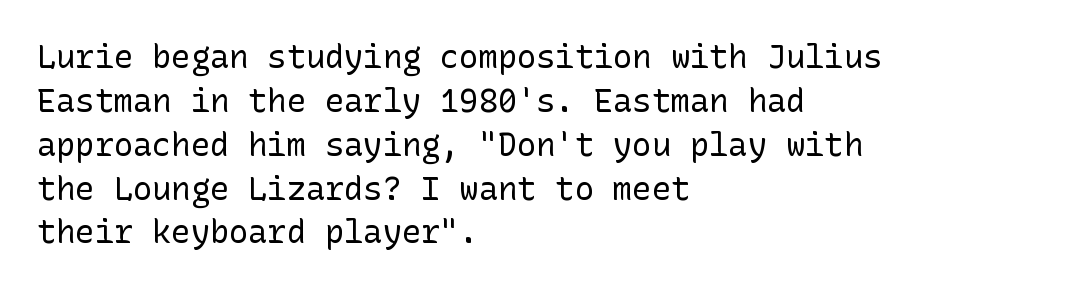
The setting favours the left margin, as ordinary paragraphs usually do. Nope, no serifs anywhere on these letters. It's the straight-up-and-down kind of type. Underlining? Definitely not there.
